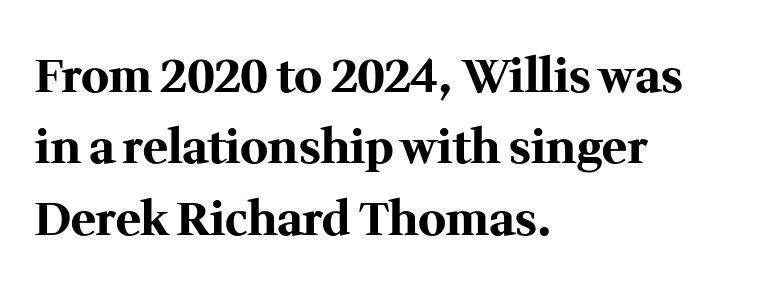
The strip under each line holds only bare page. Caption: bold face, heavy strokes. This sample uses plain, unmodified letter spacing. Characters remain perfectly vertical along every line. Typeset ragged right — the left edge is the straight one.
